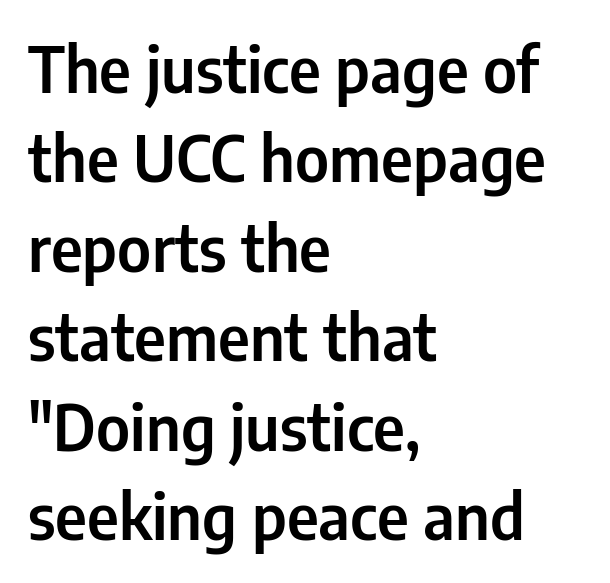
The typography opts for an upright posture over an oblique one. The rows are spaced the way most documents space them. Check under the words: just untouched page. A classic flush-left, rag-right setting is used for this passage.
